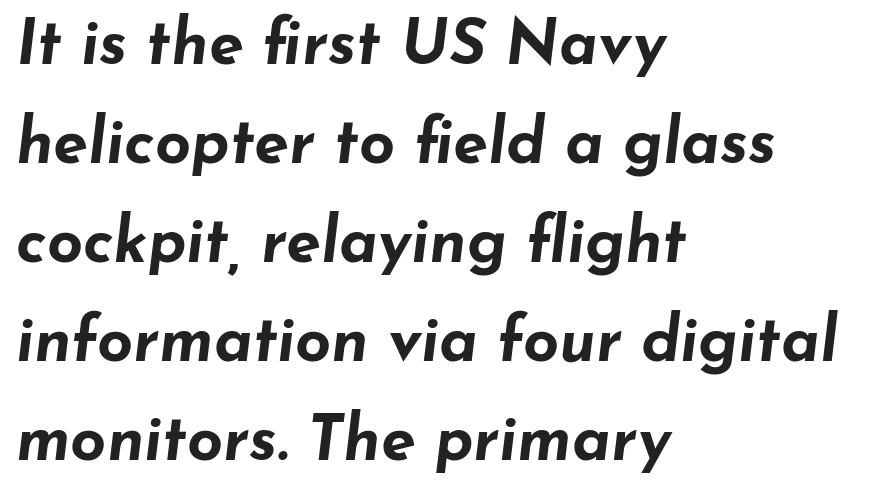
Q: Is the text bold? A: Yes.
Q: Is the text italic (slanted)? A: Yes, it leans right by about 7 degrees.
Q: Is the text underlined? A: No.
Q: How is the paragraph aligned? A: Left-aligned.
Q: Is the spacing between letters normal or unusually wide? A: Normal.
Q: Is the spacing between lines tight, normal or loose? A: Normal.
Q: Width (condensed, normal, or wide)? A: Wide.
Q: Stroke contrast? A: Low.
Q: x-height? A: Small.
Q: Monospaced? A: No.
